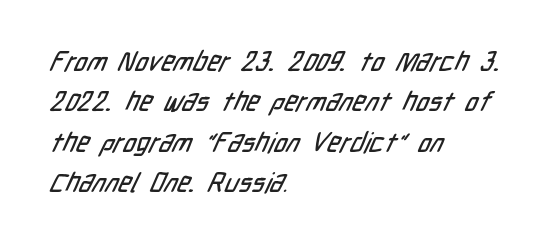
The image shows 27 px text type; set left-aligned, normal line spacing (1.5x), normal letter spacing, not underlined.
